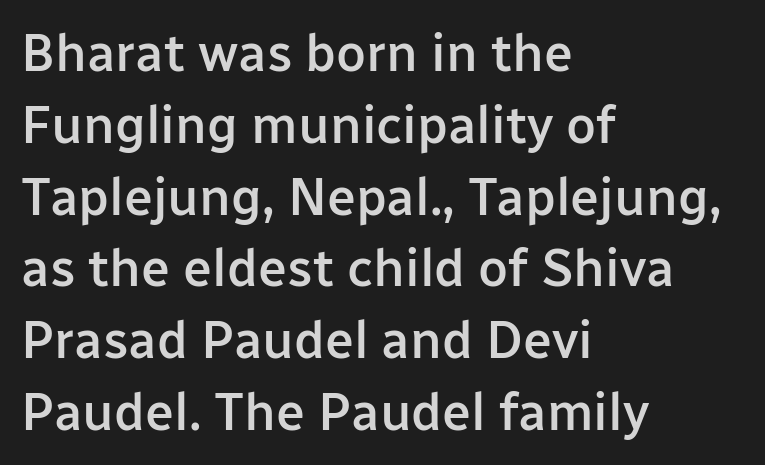
Q: Is the text bold? A: Semi-bold.
Q: Is the text italic (slanted)? A: No, it is upright.
Q: Is the typeface a serif or a sans-serif typeface? A: Sans-serif.
Q: Is the text underlined? A: No.
Q: How is the paragraph aligned? A: Left-aligned.
Q: Is the spacing between letters normal or unusually wide? A: Normal.
Q: Is the spacing between lines tight, normal or loose? A: Normal.
Q: Width (condensed, normal, or wide)? A: Normal.
Q: Stroke contrast? A: Low.
Q: x-height? A: Medium.
Q: Monospaced? A: No.
